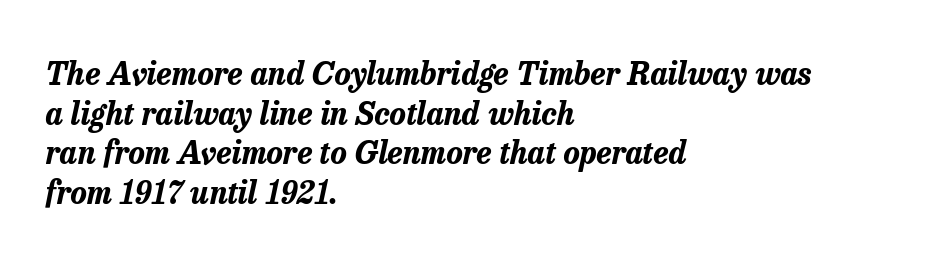
Varying glyph widths throughout — classic text-font behaviour. Every row of glyphs begins at an identical x-position on the left. The lines sit at an ordinary, default distance from one another. I'd describe the lettering as bold — thick and assertive.
